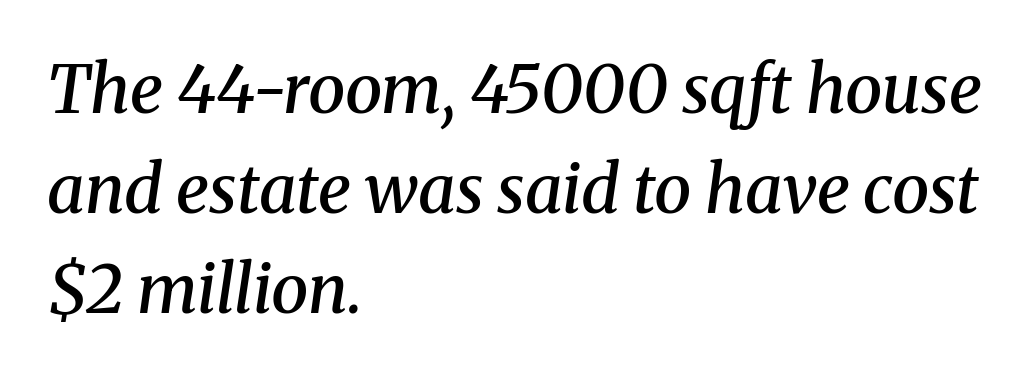
The image shows 67 px semibold serif type, italic (leaning right); set left-aligned, normal line spacing (1.49x), normal letter spacing, not underlined; medium stroke contrast and a medium x-height.
